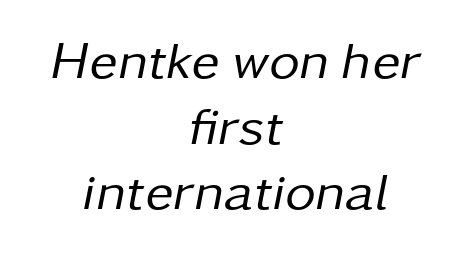
The image shows 53 px regular-weight type, italic (leaning right); set centered, line spacing 1.24x, normal letter spacing, not underlined; low stroke contrast and a medium x-height.
